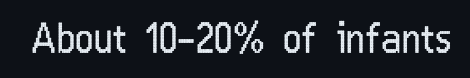
The image shows 40 px regular-weight, condensed sans-serif type, upright; set normal letter spacing, not underlined; low stroke contrast and a medium x-height.
